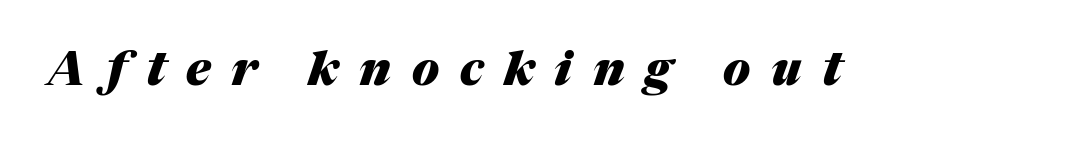
Type without underlining. Italic? Definitely — the glyphs are oblique. Strong, thick strokes mark this as bold type. Words appear elongated and porous because spacing is wide. You could not count columns in this text — the font is proportionally spaced.
